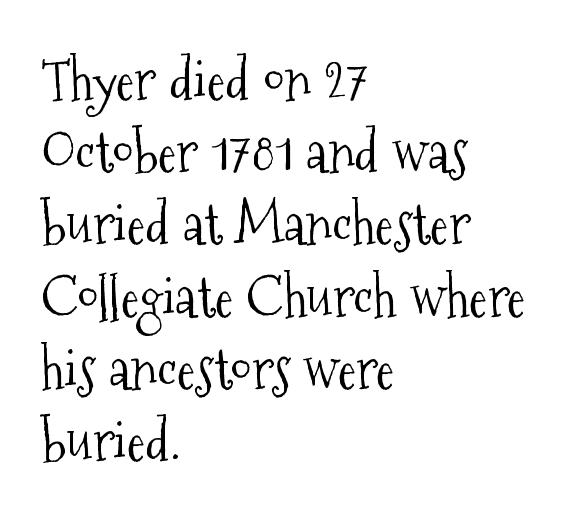
{"serif": "yes", "italic": "no", "bold": "no", "weight": "light", "width": "condensed", "stroke_contrast": "medium", "x_height": "medium", "monospaced": "no", "underline": "no", "align": "left", "line_spacing": "normal", "line_spacing_ratio": 1.29, "letter_spacing": "normal", "letter_spacing_em": 0.0, "glyph_px": 56}
